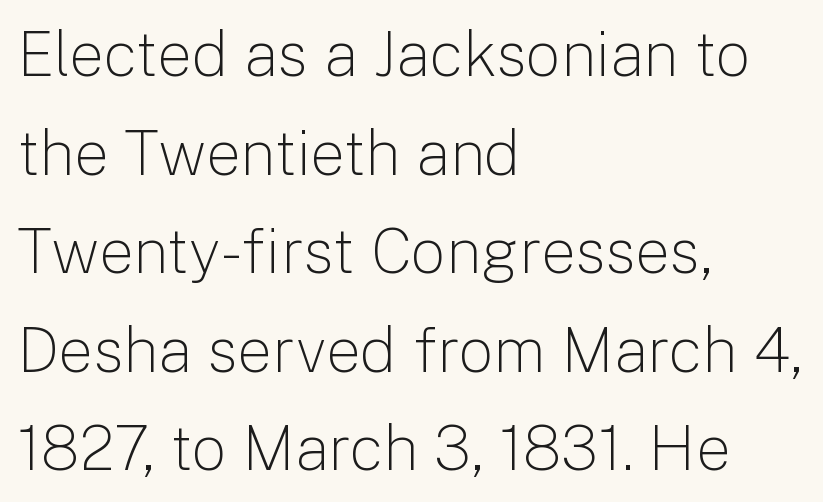
{"serif": "no", "italic": "no", "bold": "no", "weight": "light", "width": "normal", "stroke_contrast": "low", "x_height": "medium", "monospaced": "no", "underline": "no", "align": "left", "line_spacing": "normal", "line_spacing_ratio": 1.59, "letter_spacing": "normal", "letter_spacing_em": 0.0, "glyph_px": 62}
